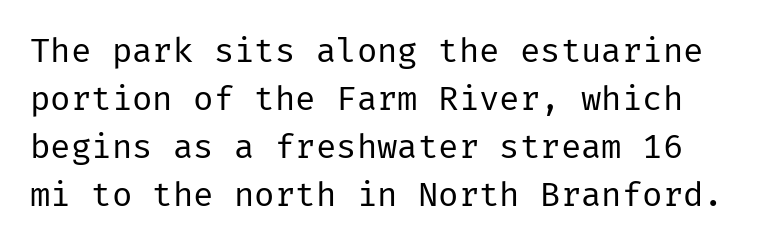
Q: Is the text bold? A: No.
Q: Is the text italic (slanted)? A: No, it is upright.
Q: Is the typeface a serif or a sans-serif typeface? A: Sans-serif.
Q: Is the text underlined? A: No.
Q: Is the spacing between letters normal or unusually wide? A: Normal.
Q: Is the spacing between lines tight, normal or loose? A: Normal.
Q: Width (condensed, normal, or wide)? A: Normal.
Q: Stroke contrast? A: Low.
Q: x-height? A: Medium.
